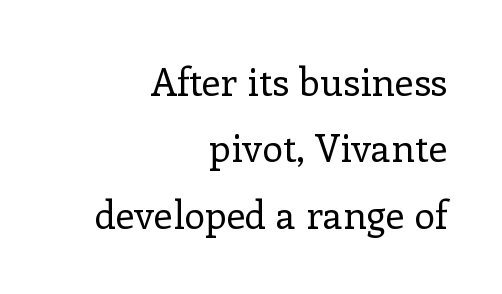
Q: Is the text bold? A: No.
Q: Is the text italic (slanted)? A: No, it is upright.
Q: Is the typeface a serif or a sans-serif typeface? A: Serif.
Q: Is the text underlined? A: No.
Q: How is the paragraph aligned? A: Right-aligned.
Q: Is the spacing between letters normal or unusually wide? A: Normal.
Q: Width (condensed, normal, or wide)? A: Normal.
Q: Stroke contrast? A: Low.
Q: x-height? A: Medium.
Q: Monospaced? A: No.
